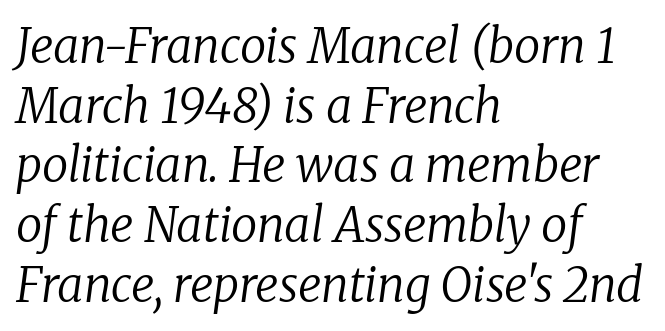
The image shows 47 px regular-weight serif type, italic (leaning right); set left-aligned, normal line spacing (1.27x), normal letter spacing, not underlined; low stroke contrast and a medium x-height.
